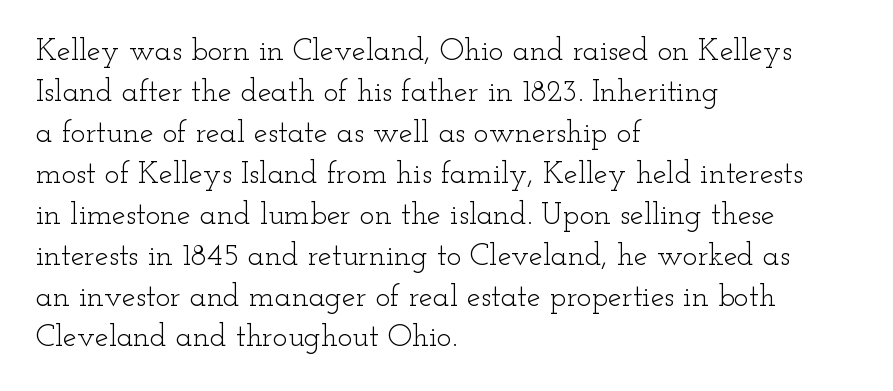
{"serif": "yes", "italic": "no", "bold": "no", "weight": "light", "width": "wide", "stroke_contrast": "low", "x_height": "small", "monospaced": "no", "underline": "no", "align": "left", "line_spacing": "normal", "line_spacing_ratio": 1.32, "letter_spacing": "normal", "letter_spacing_em": 0.0, "glyph_px": 31}
